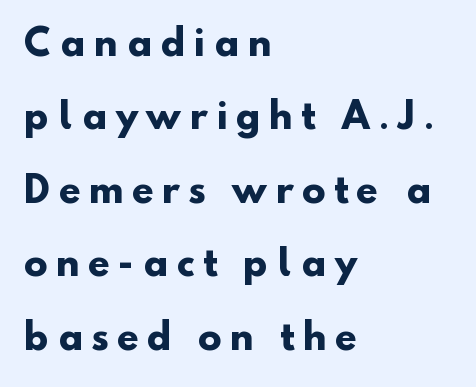
A typesetter would call this leading open, well beyond the default. The rendering uses natural spacing where letterforms have individual widths. The compositor pushed each line to the left boundary. Emphasis by weight is at full strength: bold. Spacing between characters has been opened up far beyond the box default. The rendering shows plain stroke endings on the letterforms — a sans-serif design.
